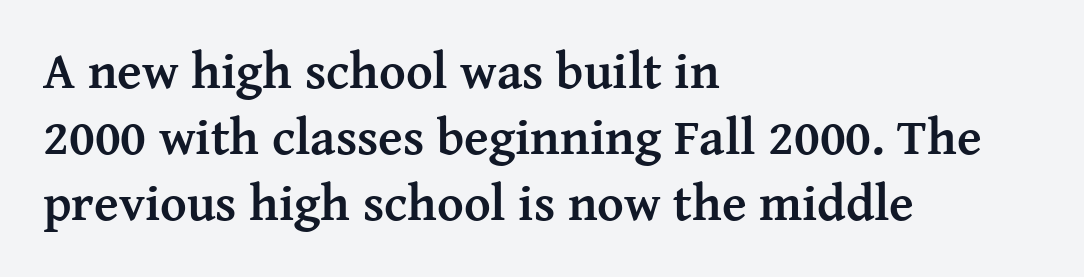
The image shows 51 px semibold serif type, upright; set left-aligned, normal line spacing (1.29x), normal letter spacing, not underlined; medium stroke contrast and a medium x-height.
